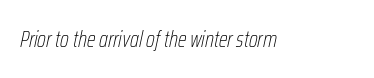
Each stroke keeps to a modest, everyday thickness or less. In terms of posture, this sample is oblique. Honestly, there is no underline to notice here at all. The horizontal fit of the characters is conventional and even.
